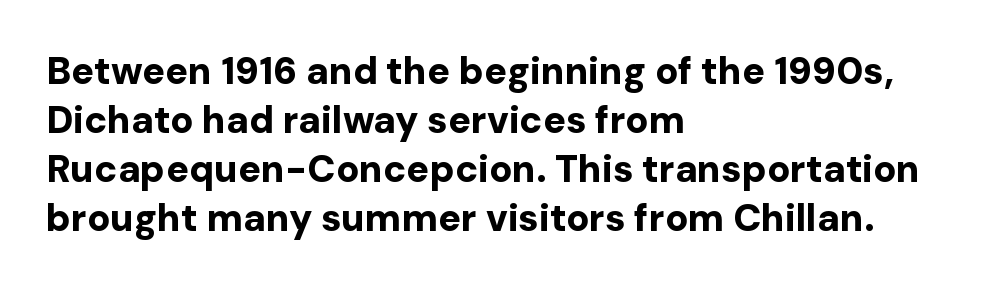
The image shows 38 px bold sans-serif type, upright; set left-aligned, normal line spacing (1.29x), normal letter spacing, not underlined; low stroke contrast and a medium x-height.
